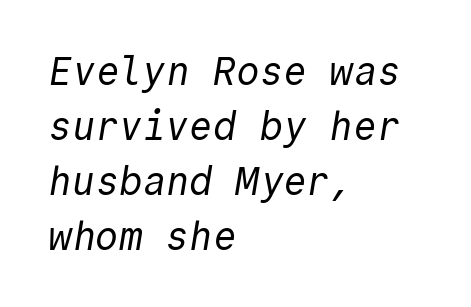
Q: Is the text bold? A: No.
Q: Is the typeface a serif or a sans-serif typeface? A: Sans-serif.
Q: Is the text underlined? A: No.
Q: How is the paragraph aligned? A: Left-aligned.
Q: Is the spacing between letters normal or unusually wide? A: Normal.
Q: Is the spacing between lines tight, normal or loose? A: Normal.
Q: Width (condensed, normal, or wide)? A: Normal.
Q: x-height? A: Medium.
Q: Monospaced? A: Yes.
